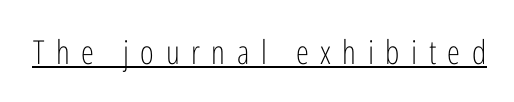
The image shows 33 px light, condensed sans-serif type, upright; set unusually wide letter spacing (+0.35 em), underlined; low stroke contrast and a medium x-height.
